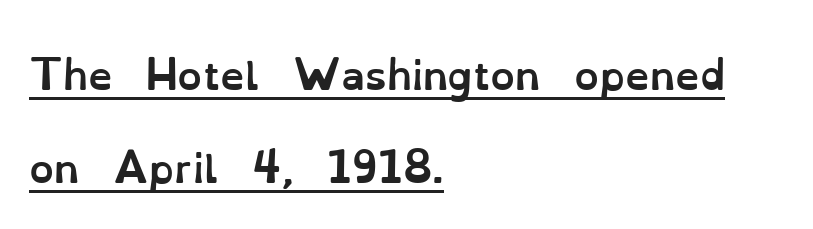
{"italic": "no", "bold": "yes", "weight": "semibold", "width": "normal", "stroke_contrast": "low", "x_height": "small", "monospaced": "no", "underline": "yes", "align": "left", "line_spacing": "loose", "line_spacing_ratio": 2.38, "letter_spacing": "normal", "letter_spacing_em": 0.0, "glyph_px": 39}
